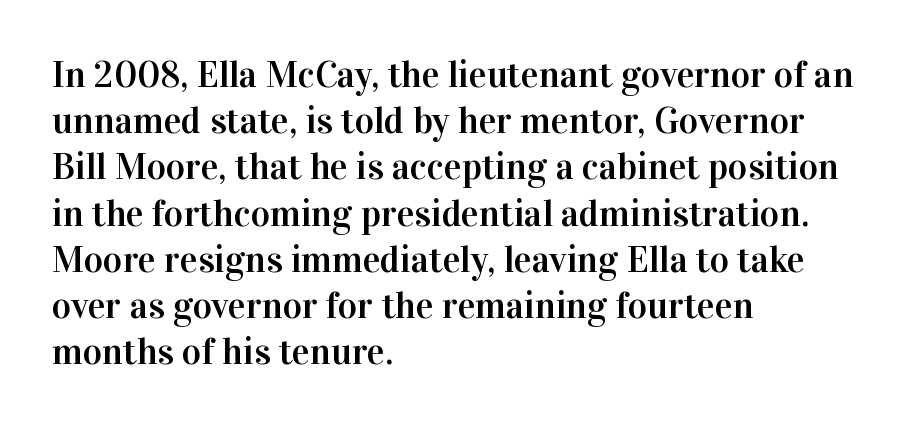
Q: Is the text italic (slanted)? A: No, it is upright.
Q: Is the typeface a serif or a sans-serif typeface? A: Serif.
Q: Is the text underlined? A: No.
Q: How is the paragraph aligned? A: Left-aligned.
Q: Is the spacing between letters normal or unusually wide? A: Normal.
Q: Is the spacing between lines tight, normal or loose? A: Normal.
Q: Width (condensed, normal, or wide)? A: Normal.
Q: Stroke contrast? A: High.
Q: x-height? A: Medium.
Q: Monospaced? A: No.
